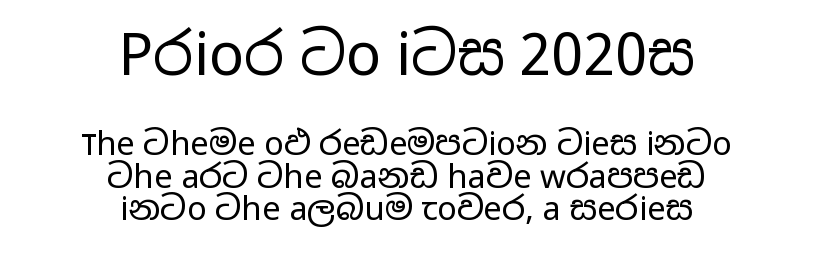
The image shows 58 px regular-weight, wide sans-serif type, upright; set centered, tight line spacing (0.98x), normal letter spacing, not underlined; the first (top) block is 1.76x larger; low stroke contrast and a medium x-height.
